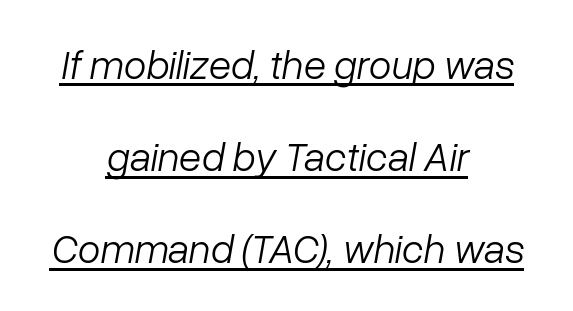
{"italic": "yes", "lean": "right", "slant_degrees": 10, "bold": "no", "weight": "light", "width": "normal", "stroke_contrast": "low", "x_height": "medium", "monospaced": "no", "underline": "yes", "align": "center", "line_spacing": "loose", "line_spacing_ratio": 2.25, "letter_spacing": "normal", "letter_spacing_em": 0.0, "glyph_px": 41}
